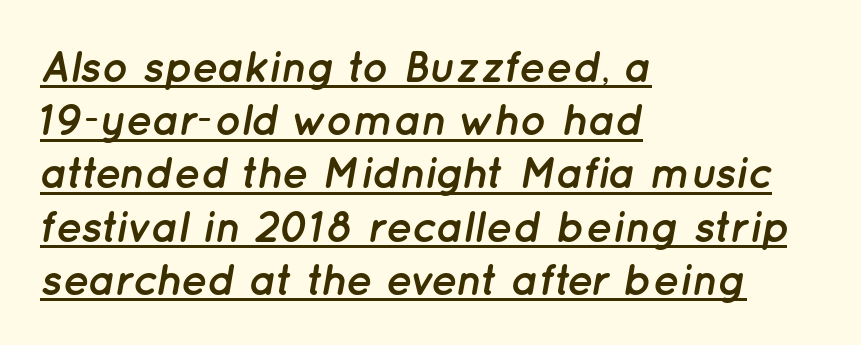
Q: Is the text bold? A: Yes.
Q: Is the text italic (slanted)? A: Yes, it leans right by about 12 degrees.
Q: Is the text underlined? A: Yes.
Q: How is the paragraph aligned? A: Left-aligned.
Q: Is the spacing between letters normal or unusually wide? A: Normal.
Q: Width (condensed, normal, or wide)? A: Normal.
Q: Stroke contrast? A: Low.
Q: x-height? A: Medium.
Q: Monospaced? A: No.
